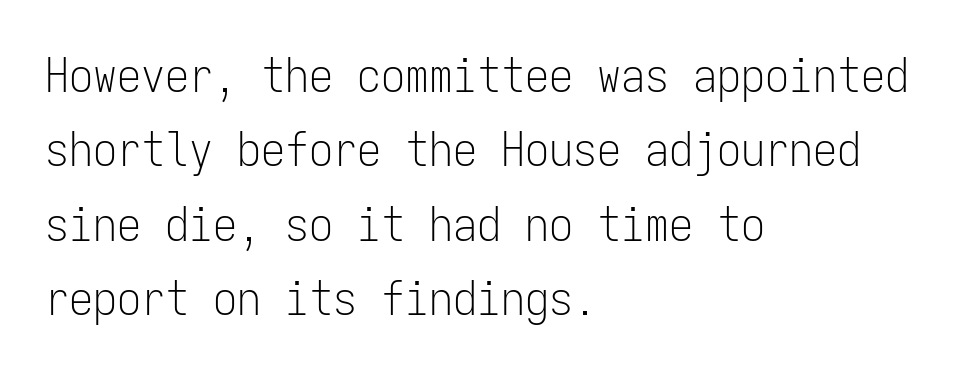
The lettering holds an erect, upright posture throughout. What's the leading like? Ordinary, nothing unusual. Look at the tracking — it's just the regular setting, nothing added. Heaviness? Minimal to ordinary, like unemphasized prose. Stroke terminals: plain, sans-serif.
